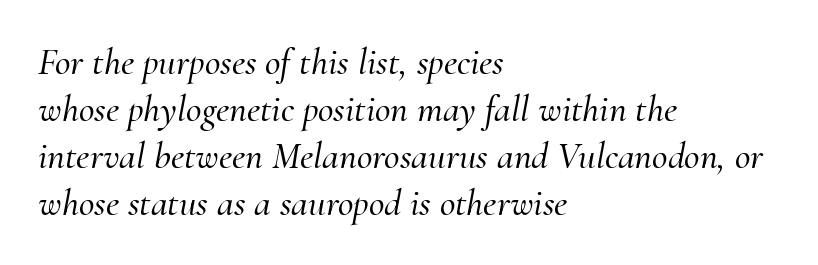
These lines are rendered in a variable-pitch font. When letters slant like this, we call the style italic. The designer went with a serif here, giving each stem small feet. The ragged edge is on the right, which tells us the setting is flush left. Characters follow at the spacing the type designer built in.
